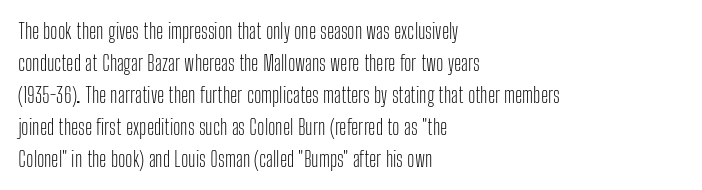
{"italic": "no", "bold": "no", "underline": "no", "align": "left", "line_spacing": "normal", "line_spacing_ratio": 1.52, "letter_spacing": "normal", "letter_spacing_em": 0.0, "glyph_px": 21}
